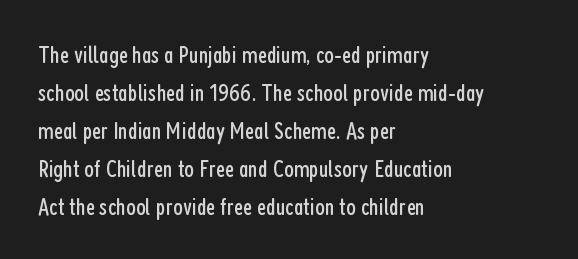
The font's upright variant was chosen for this text. The specimen omits any rule beneath the text block's lines. All the whitespace from short lines collects on the right. Tracking here is standard; glyphs follow each other at the usual distance.
